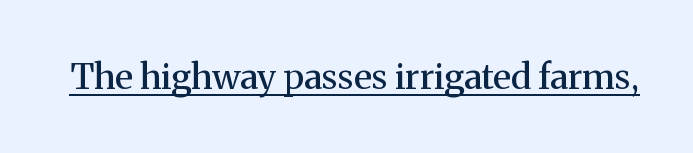
The image shows 35 px semibold serif type, upright; set normal letter spacing, underlined; medium stroke contrast and a medium x-height.
